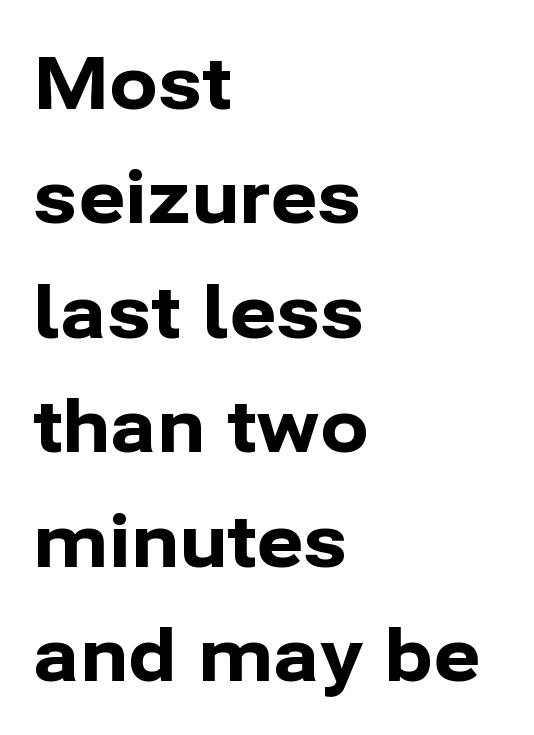
Note: no serifs on the glyphs. A clean baseline with only descenders dipping below it. The rendering keeps characters at their native spacing. Vertical strokes here are truly vertical. The passage shown is typed in a proportional face where columns would drift. Weight check: bold — yes, fully.
